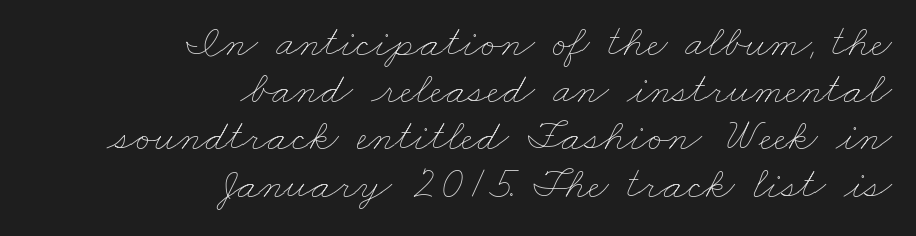
{"bold": "no", "weight": "thin", "width": "wide", "stroke_contrast": "low", "x_height": "small", "monospaced": "no", "underline": "no", "align": "right", "line_spacing": "tight", "line_spacing_ratio": 1.05, "letter_spacing": "normal", "letter_spacing_em": 0.0, "glyph_px": 45}
